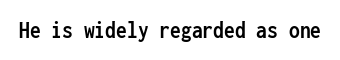
The image shows 24 px bold type, upright; set normal letter spacing, not underlined.
